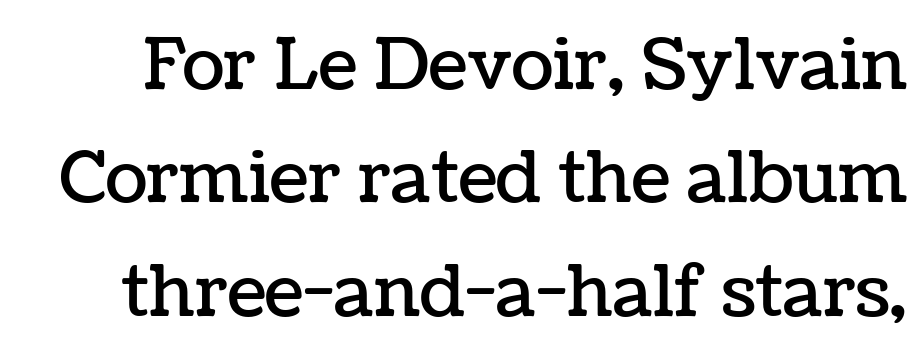
{"italic": "no", "width": "normal", "stroke_contrast": "low", "x_height": "medium", "monospaced": "no", "underline": "no", "line_spacing": "normal", "line_spacing_ratio": 1.62, "letter_spacing": "normal", "letter_spacing_em": 0.0, "glyph_px": 70}
